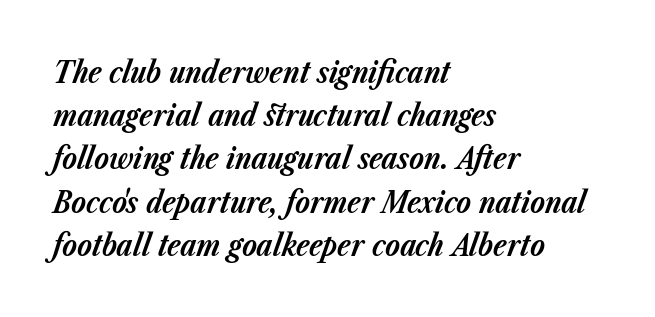
Q: Is the text bold? A: Yes.
Q: Is the text italic (slanted)? A: Yes, it leans right by about 23 degrees.
Q: Is the text underlined? A: No.
Q: How is the paragraph aligned? A: Left-aligned.
Q: Is the spacing between letters normal or unusually wide? A: Normal.
Q: Is the spacing between lines tight, normal or loose? A: Normal.
Q: Width (condensed, normal, or wide)? A: Normal.
Q: Stroke contrast? A: Low.
Q: x-height? A: Medium.
Q: Monospaced? A: No.
